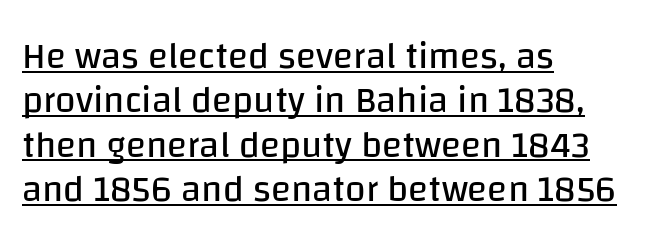
You could not count columns in this text — the font is proportionally spaced. The type is set solid horizontally, with unmodified tracking. Each stroke keeps to a modest, everyday thickness or less. The letters carry no serifs — their stems end cleanly without finishing strokes. What decoration does the sample have? An underline. You can tell it's not italic because the verticals are truly vertical.
